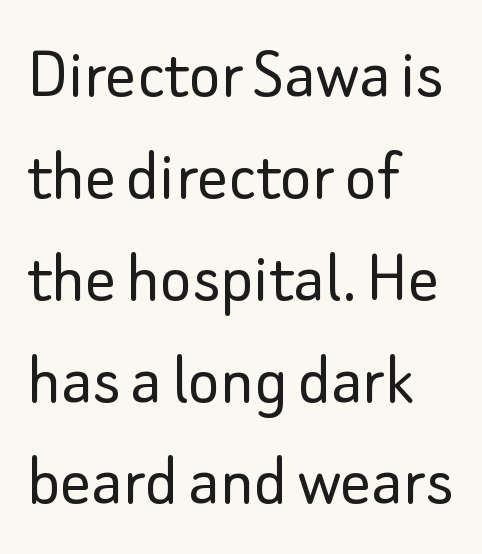
{"serif": "no", "italic": "no", "bold": "no", "weight": "light", "width": "normal", "stroke_contrast": "low", "x_height": "small", "monospaced": "no", "underline": "no", "align": "left", "line_spacing": "normal", "line_spacing_ratio": 1.34, "letter_spacing": "normal", "letter_spacing_em": 0.0, "glyph_px": 76}
